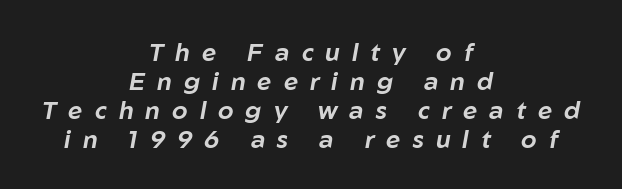
The axis of the letterforms is tilted away from vertical. The compositor balanced each line on the midline. Each word looks stretched out because of the extra space between its letters. Glance below the letters and you will spot only blank space.
